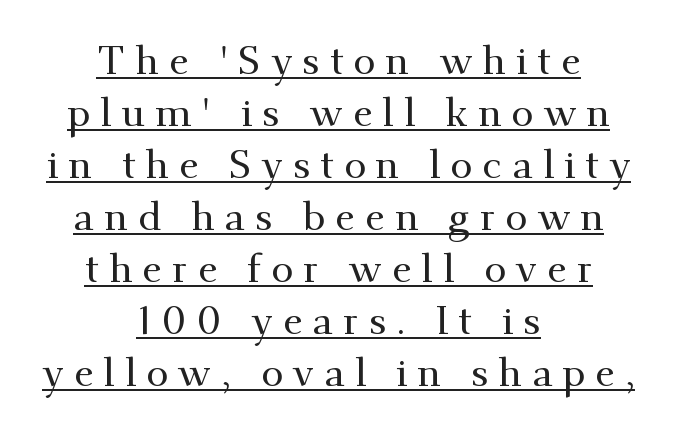
{"serif": "yes", "italic": "no", "width": "normal", "stroke_contrast": "medium", "x_height": "small", "monospaced": "no", "underline": "yes", "align": "center", "line_spacing": "normal", "line_spacing_ratio": 1.3, "letter_spacing": "wide", "letter_spacing_em": 0.25, "glyph_px": 40}
